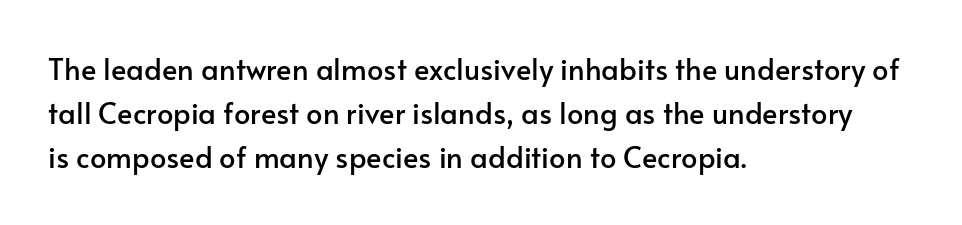
Vertically, the passage feels balanced, rows spaced as you'd expect. The text block is weighted toward the left margin, trailing off unevenly rightward. The letters stand upright; this is a roman face. Quick note: underline off. Nobody touched the tracking dial on this one. The passage shown is typeset with a sans-serif family.
